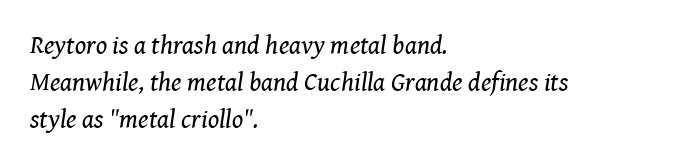
{"italic": "yes", "lean": "right", "slant_degrees": 8, "bold": "no", "underline": "no", "align": "left", "line_spacing": "normal", "line_spacing_ratio": 1.42, "letter_spacing": "normal", "letter_spacing_em": 0.0, "glyph_px": 26}
